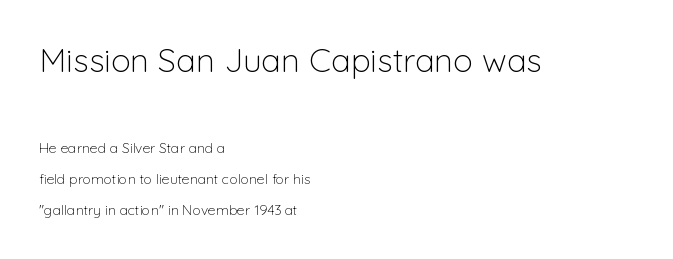
Q: Is the text bold? A: No.
Q: Is the text italic (slanted)? A: No, it is upright.
Q: Is the typeface a serif or a sans-serif typeface? A: Sans-serif.
Q: Is the text underlined? A: No.
Q: How is the paragraph aligned? A: Left-aligned.
Q: Is the spacing between letters normal or unusually wide? A: Normal.
Q: Is the spacing between lines tight, normal or loose? A: Loose.
Q: Which block of text is set in a larger size, the first (top) or the second (bottom)? A: The first (top) one.
Q: Width (condensed, normal, or wide)? A: Normal.
Q: Stroke contrast? A: Low.
Q: x-height? A: Medium.
Q: Monospaced? A: No.
